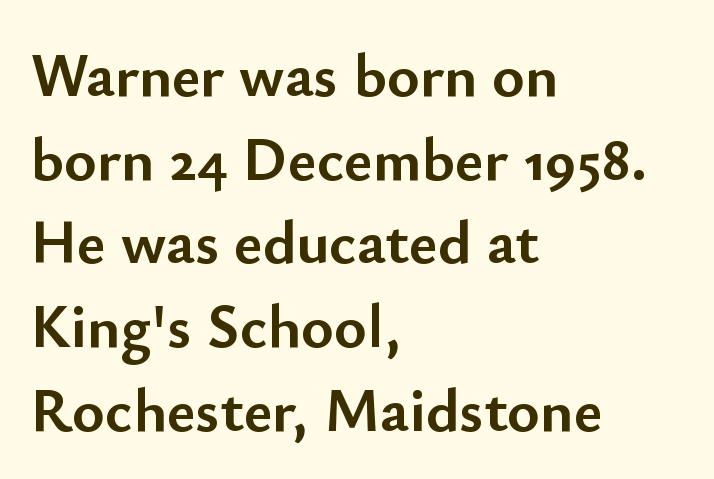
Q: Is the text bold? A: Yes.
Q: Is the text italic (slanted)? A: No, it is upright.
Q: Is the typeface a serif or a sans-serif typeface? A: Sans-serif.
Q: Is the text underlined? A: No.
Q: How is the paragraph aligned? A: Left-aligned.
Q: Is the spacing between letters normal or unusually wide? A: Normal.
Q: Is the spacing between lines tight, normal or loose? A: Normal.
Q: Width (condensed, normal, or wide)? A: Normal.
Q: Stroke contrast? A: Low.
Q: x-height? A: Small.
Q: Monospaced? A: No.
